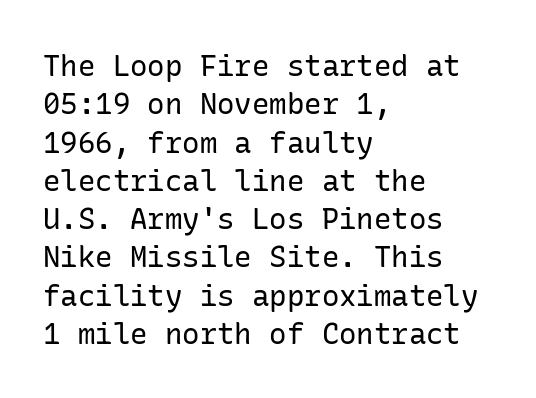
The image shows 29 px regular-weight sans-serif type, upright; set left-aligned, normal line spacing (1.32x), normal letter spacing, not underlined; low stroke contrast and a medium x-height.
